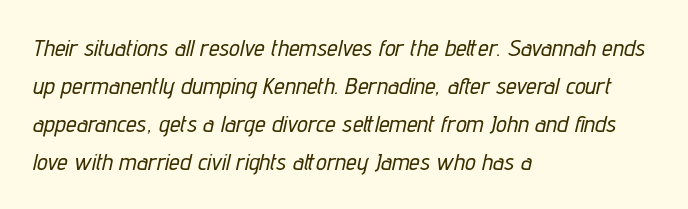
{"italic": "yes", "lean": "right", "slant_degrees": 12, "underline": "no", "align": "left", "line_spacing": "normal", "line_spacing_ratio": 1.59, "letter_spacing": "normal", "letter_spacing_em": 0.0, "glyph_px": 24}
